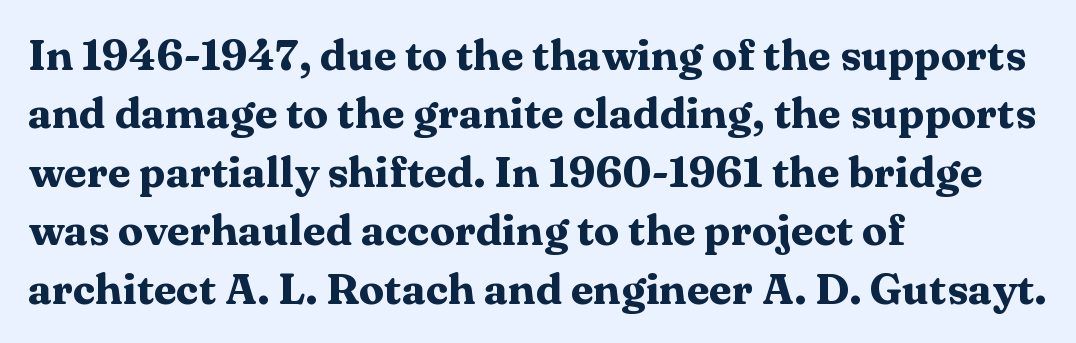
Q: Is the text bold? A: Yes.
Q: Is the text italic (slanted)? A: No, it is upright.
Q: Is the typeface a serif or a sans-serif typeface? A: Serif.
Q: Is the text underlined? A: No.
Q: How is the paragraph aligned? A: Left-aligned.
Q: Is the spacing between letters normal or unusually wide? A: Normal.
Q: Is the spacing between lines tight, normal or loose? A: Normal.
Q: Width (condensed, normal, or wide)? A: Wide.
Q: Stroke contrast? A: Medium.
Q: x-height? A: Medium.
Q: Monospaced? A: No.
